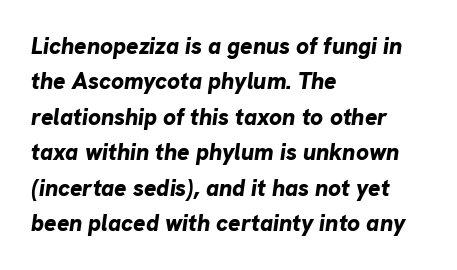
The image shows 23 px bold type, italic (leaning right); set left-aligned, normal line spacing (1.54x), normal letter spacing, not underlined.
